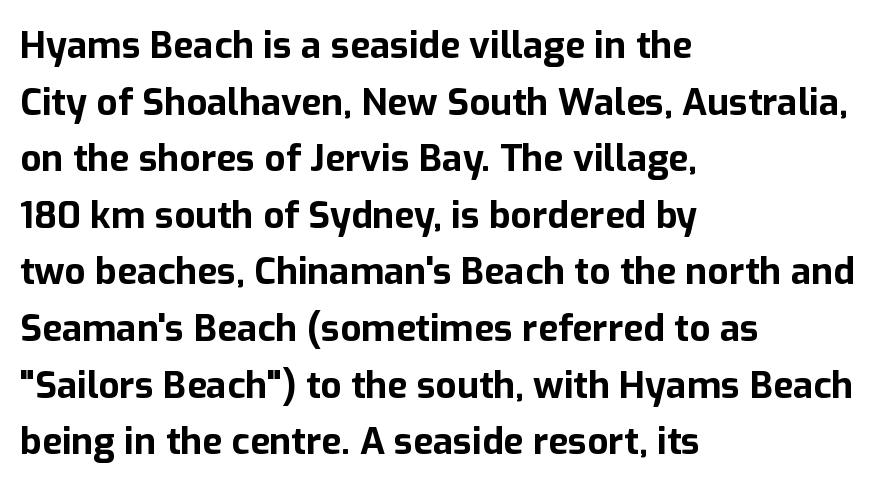
{"serif": "no", "italic": "no", "bold": "yes", "weight": "bold", "width": "normal", "stroke_contrast": "low", "x_height": "medium", "monospaced": "no", "underline": "no", "align": "left", "line_spacing": "normal", "line_spacing_ratio": 1.53, "letter_spacing": "normal", "letter_spacing_em": 0.0, "glyph_px": 37}
